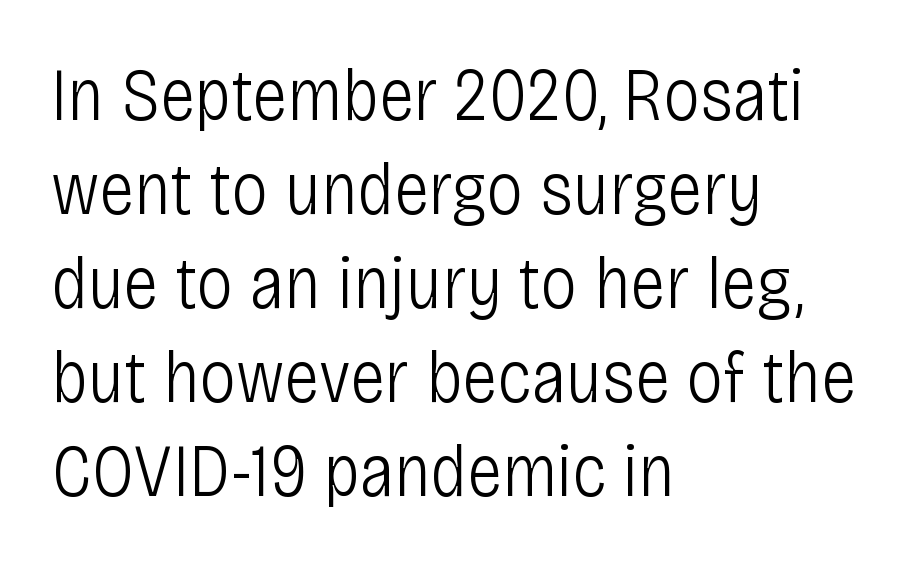
The image shows 74 px light, condensed sans-serif type, upright; set left-aligned, normal line spacing (1.27x), normal letter spacing, not underlined; low stroke contrast and a large x-height.
